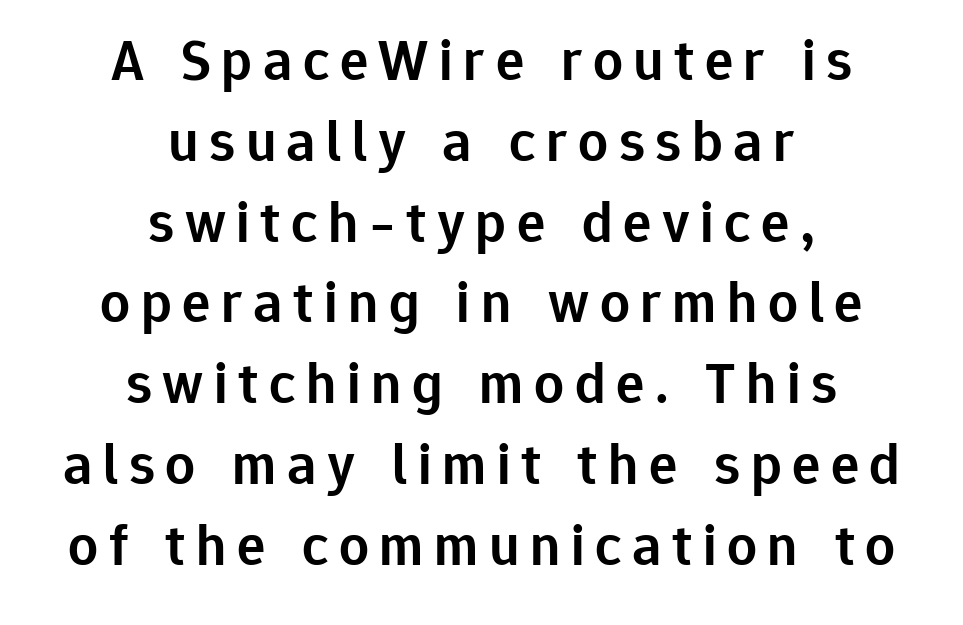
Q: Is the text bold? A: Semi-bold.
Q: Is the text italic (slanted)? A: No, it is upright.
Q: Is the typeface a serif or a sans-serif typeface? A: Sans-serif.
Q: Is the text underlined? A: No.
Q: How is the paragraph aligned? A: Centered.
Q: Is the spacing between lines tight, normal or loose? A: Normal.
Q: Width (condensed, normal, or wide)? A: Normal.
Q: Stroke contrast? A: Low.
Q: x-height? A: Medium.
Q: Monospaced? A: No.
